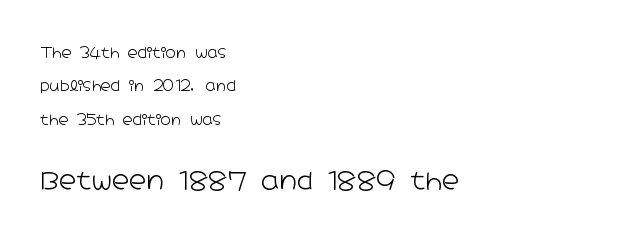
Where is the straight margin? On the left. Widely set lines give the paragraph a tall, airy silhouette. The emphasis by scale lands on block number two, below. Letters have the restrained weight of plain body copy at most. Honestly, there is no underline to notice here at all.
